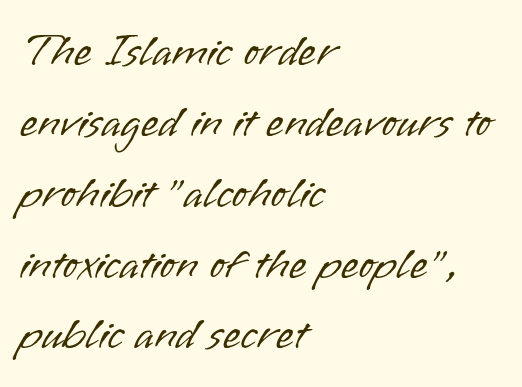
The tracking reads as untouched default to a designer's eye. Proportional: the letters do not fall into vertical columns. The words here are not underlined.
